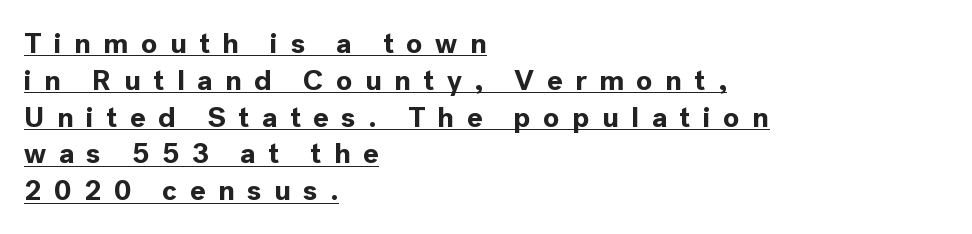
This sample has the flowing, uneven cadence of proportional lettering. How would I describe the line gaps? Plain and ordinary. Students, this is bold: see how much ink each stroke carries. The letterforms stand isolated, each surrounded by extra space. The paragraph has a hard left edge and a soft right edge. The glyphs in this specimen are sans serif.
